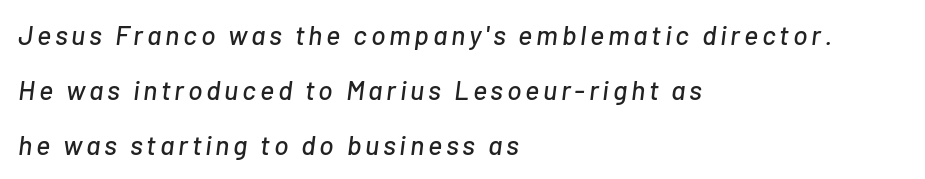
Q: Is the text italic (slanted)? A: Yes, it leans right by about 7 degrees.
Q: Is the text underlined? A: No.
Q: How is the paragraph aligned? A: Left-aligned.
Q: Is the spacing between lines tight, normal or loose? A: Loose.
